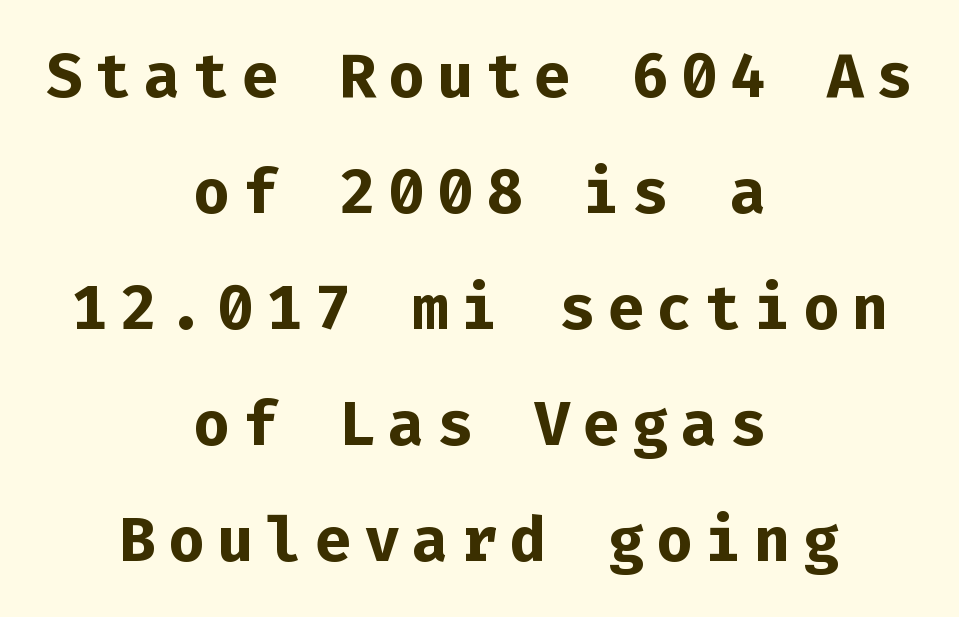
The image shows 61 px bold sans-serif type, upright, monospaced; set centered, loose line spacing (1.9x), unusually wide letter spacing (+0.2 em), not underlined; low stroke contrast and a medium x-height.
